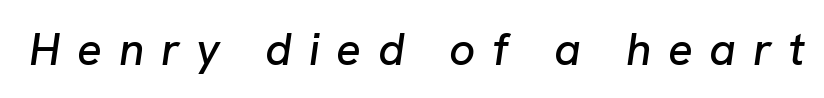
{"italic": "yes", "lean": "right", "slant_degrees": 8, "width": "normal", "stroke_contrast": "low", "x_height": "medium", "monospaced": "no", "underline": "no", "letter_spacing": "wide", "letter_spacing_em": 0.36, "glyph_px": 46}
